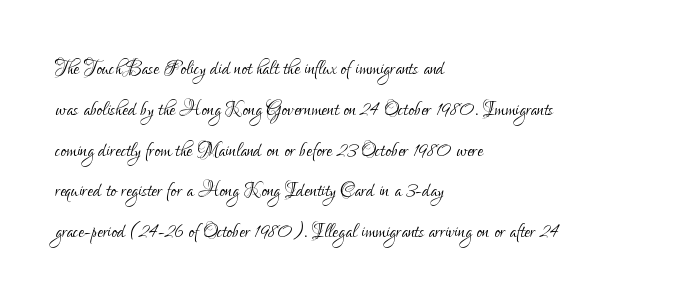
Q: Is the text bold? A: No.
Q: Is the text italic (slanted)? A: Yes.
Q: Is the text underlined? A: No.
Q: How is the paragraph aligned? A: Left-aligned.
Q: Is the spacing between letters normal or unusually wide? A: Normal.
Q: Is the spacing between lines tight, normal or loose? A: Normal.
